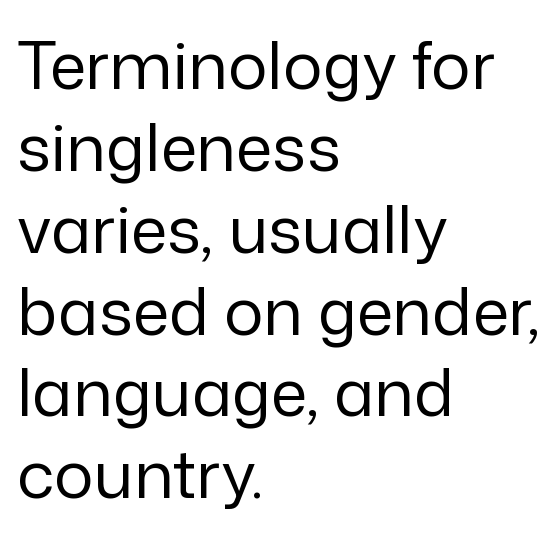
Serifs: no, the terminals of the letterforms are clean. A typesetter would call this proportional, since set widths differ per character. Any mark beneath the type? The region is blank. The gaps between neighbouring characters are ordinary and unremarkable.
